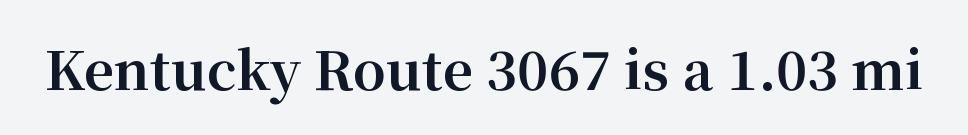
Q: Is the text bold? A: Yes.
Q: Is the text italic (slanted)? A: No, it is upright.
Q: Is the typeface a serif or a sans-serif typeface? A: Serif.
Q: Is the text underlined? A: No.
Q: Is the spacing between letters normal or unusually wide? A: Normal.
Q: Width (condensed, normal, or wide)? A: Normal.
Q: Stroke contrast? A: Medium.
Q: x-height? A: Medium.
Q: Monospaced? A: No.
